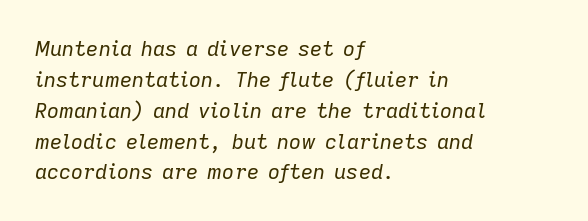
Vertical spacing — default. Vertical stems look standard width or narrower in stroke. Observe the ordinary spacing: letters are neighbours, not strangers. Only glyphs here, with clear space below each row.
